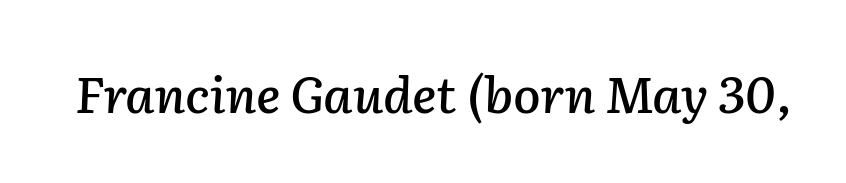
Q: Is the text italic (slanted)? A: Yes, it leans right by about 2 degrees.
Q: Is the text underlined? A: No.
Q: Is the spacing between letters normal or unusually wide? A: Normal.
Q: Width (condensed, normal, or wide)? A: Normal.
Q: Stroke contrast? A: Low.
Q: x-height? A: Medium.
Q: Monospaced? A: No.
